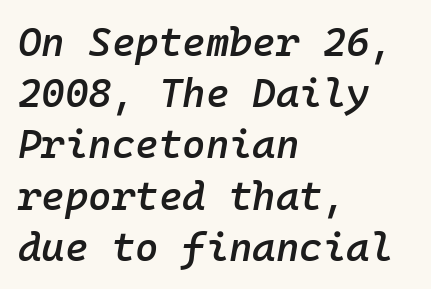
The image shows 40 px semibold type, italic (leaning right), monospaced; set left-aligned, normal line spacing (1.28x), normal letter spacing, not underlined; low stroke contrast and a medium x-height.
